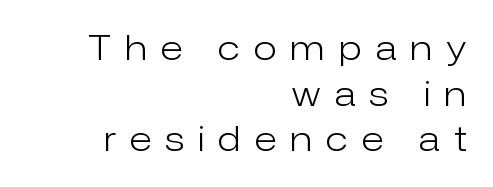
Is there any slant? The stems are plumb. Reading down the block, your eye finds every line finishing at a fixed right position. Is the type heavy? It reads as light-to-regular instead. How are the letters spaced? Widely, with obvious added tracking. Descenders hang freely into open space.
